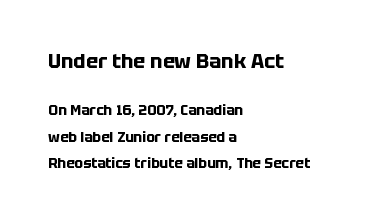
Q: Is the text bold? A: Yes.
Q: Is the text italic (slanted)? A: No, it is upright.
Q: Is the text underlined? A: No.
Q: How is the paragraph aligned? A: Left-aligned.
Q: Is the spacing between letters normal or unusually wide? A: Normal.
Q: Which block of text is set in a larger size, the first (top) or the second (bottom)? A: The first (top) one.
